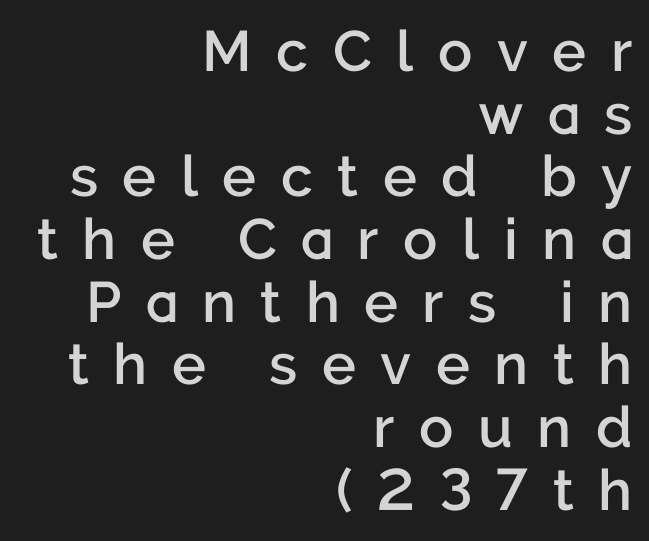
The image shows 57 px semibold sans-serif type, upright; set right-aligned, tight line spacing (1.1x), unusually wide letter spacing (+0.43 em), not underlined; low stroke contrast and a medium x-height.
